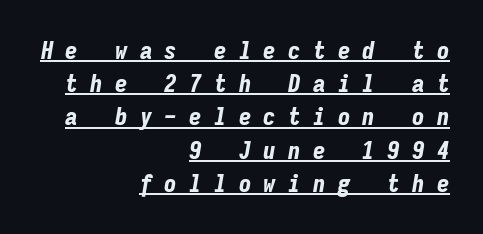
{"italic": "yes", "lean": "right", "slant_degrees": 9, "bold": "yes", "underline": "yes", "align": "right", "line_spacing": "normal", "line_spacing_ratio": 1.33, "letter_spacing": "wide", "letter_spacing_em": 0.49, "glyph_px": 25}
